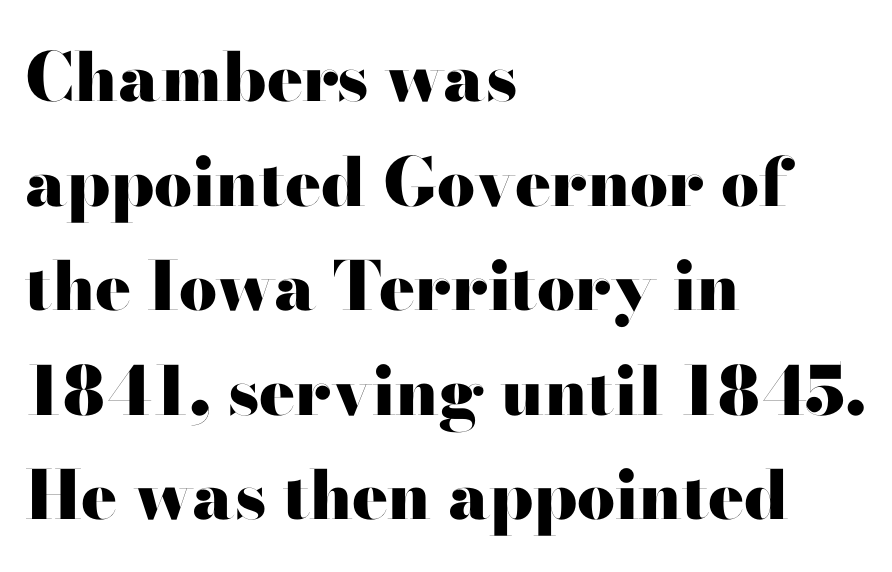
The rows are spaced the way most documents space them. This sample uses plain, unmodified letter spacing. The text block is weighted toward the left margin, trailing off unevenly rightward. Quick note: underline off.
